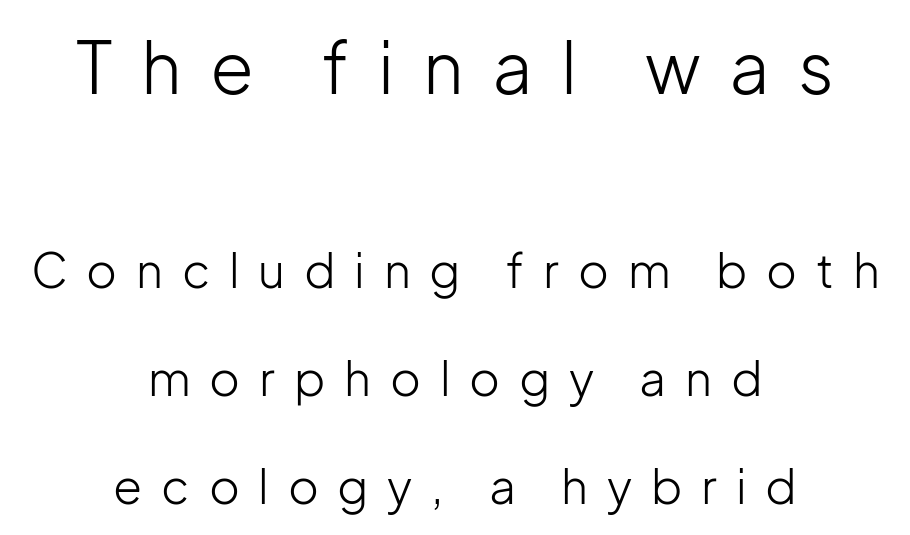
The image shows 71 px light sans-serif type, upright; set centered, loose line spacing (2.29x), unusually wide letter spacing (+0.4 em), not underlined; the first (top) block is 1.51x larger; low stroke contrast and a medium x-height.
